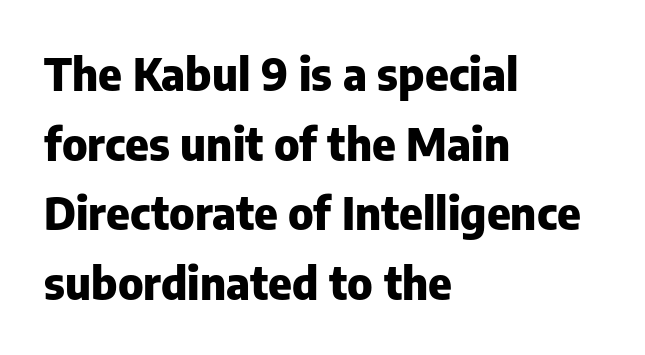
The image shows 45 px heavy sans-serif type, upright; set left-aligned, normal line spacing (1.55x), normal letter spacing, not underlined; low stroke contrast and a medium x-height.
